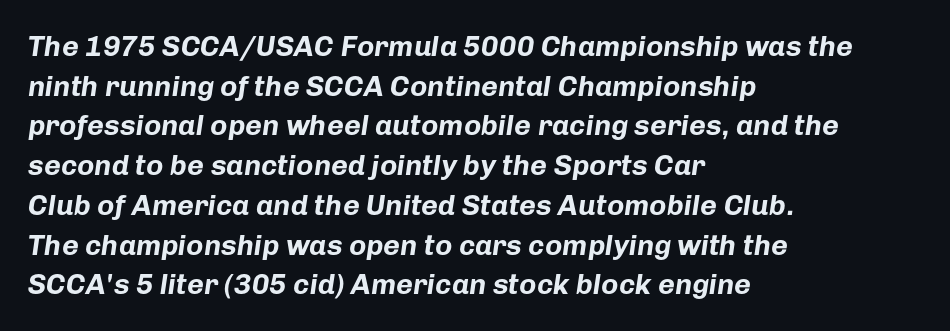
Visually the block forms a straight wall on the left and a jagged coastline on the right. Proportional: the letters do not fall into vertical columns. Bold? Absolutely — the strokes are thick and heavy. Letter spacing: default. Evenly set lines give the paragraph a standard silhouette. The axis of the letterforms is tilted away from vertical.
